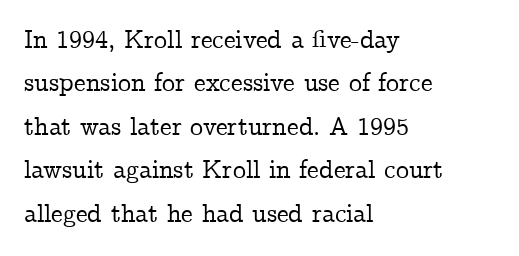
Notice how the stems are strictly vertical — no italics here. Between one letter and the next there's only the usual sliver of space. Notice how the passage keeps a crisp vertical edge on the left only. Glance below the letters and you will spot only blank space.
